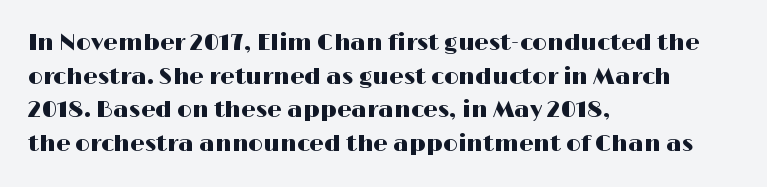
Notice how the passage keeps a crisp vertical edge on the left only. Ascenders rise straight up at ninety degrees. The passage shown is not underscored anywhere. Tracking value appears to be zero — textbook default spacing.
